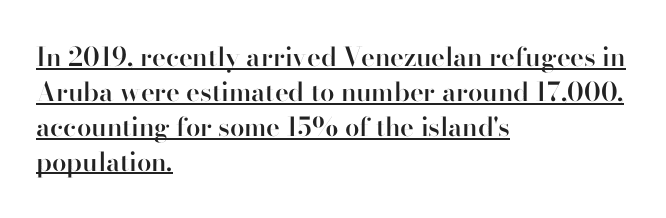
The letters stand upright; this is a roman face. The glyphs are accompanied by a horizontal stroke just below them. Stems and bowls a touch heavier than normal — semibold. Reading down the column, the eye jumps a familiar distance to each next line. Horizontally, the lines are justified to the leading edge only. Caption: standard tracking, unaltered.
